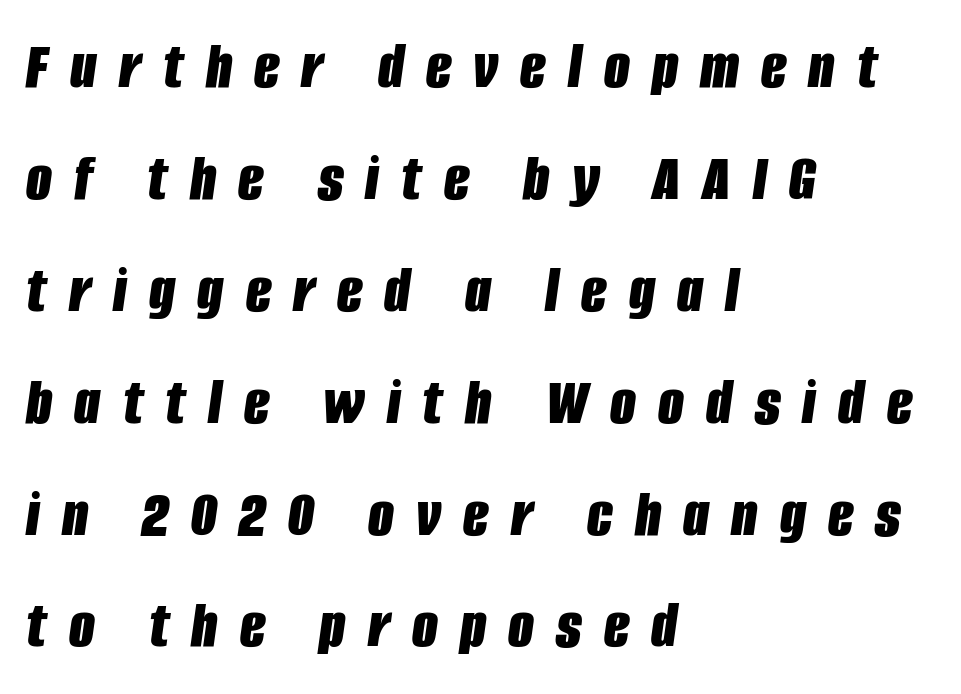
The image shows 67 px bold, condensed type, italic (leaning right); set left-aligned, normal line spacing (1.67x), unusually wide letter spacing (+0.33 em), not underlined; low stroke contrast and a large x-height.
